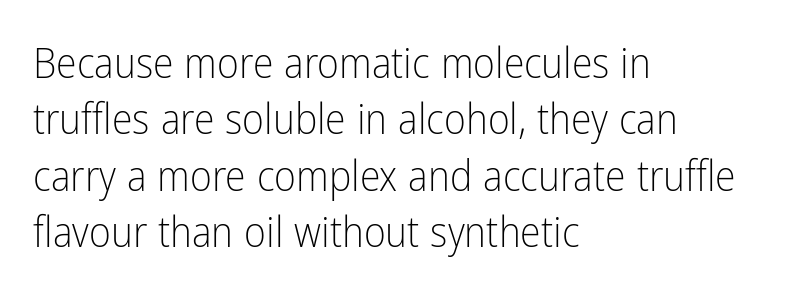
{"serif": "no", "italic": "no", "bold": "no", "weight": "light", "width": "condensed", "stroke_contrast": "low", "x_height": "medium", "monospaced": "no", "underline": "no", "align": "left", "line_spacing": "normal", "line_spacing_ratio": 1.34, "letter_spacing": "normal", "letter_spacing_em": 0.0, "glyph_px": 42}
